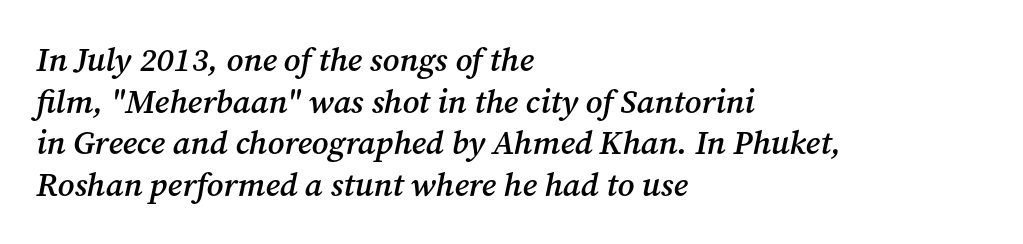
Words float on clear page, feet unadorned. Small tapered or slab feet sit at the stroke ends, so this counts as serif. Posture: slanted. The paragraph has a hard left edge and a soft right edge. The horizontal fit of the characters is conventional and even. This is the in-between weight designers call semibold or demi.
